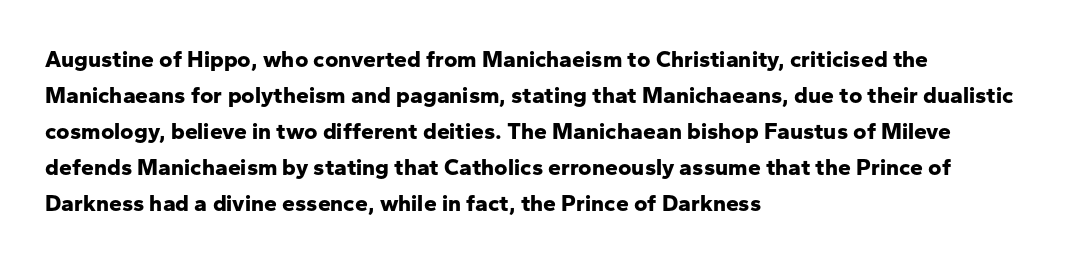
{"italic": "no", "bold": "yes", "underline": "no", "align": "left", "line_spacing": "normal", "line_spacing_ratio": 1.57, "letter_spacing": "normal", "letter_spacing_em": 0.0, "glyph_px": 23}
